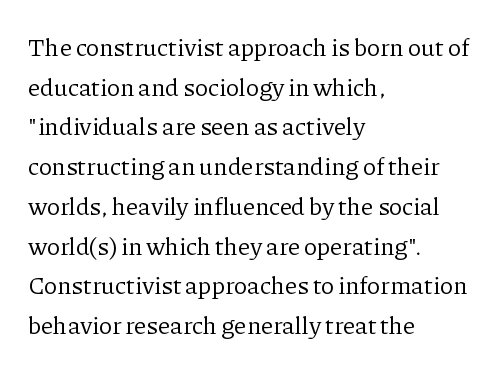
No italicization has been applied; the sample stays upright. Which margin do the lines hug? The left one — the right edge is uneven. Interline gaps are of average width in this sample. Descender tails drop into unmarked territory.
